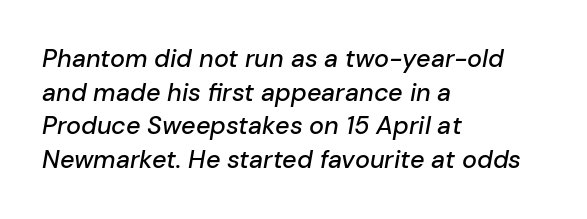
{"italic": "yes", "lean": "right", "slant_degrees": 10, "underline": "no", "align": "left", "line_spacing": "normal", "line_spacing_ratio": 1.35, "letter_spacing": "normal", "letter_spacing_em": 0.0, "glyph_px": 25}
